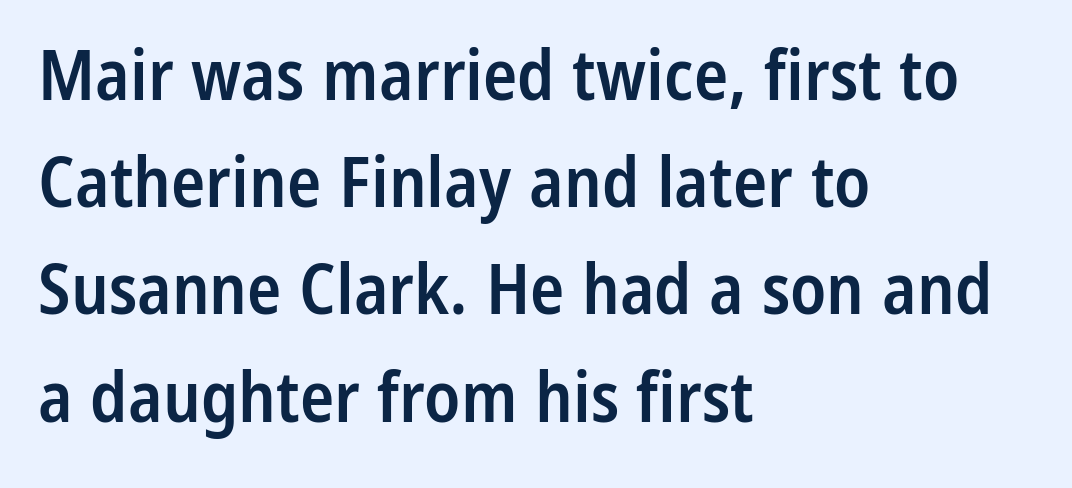
The image shows 71 px semibold, condensed sans-serif type, upright; set left-aligned, normal line spacing (1.51x), normal letter spacing, not underlined; low stroke contrast and a medium x-height.
